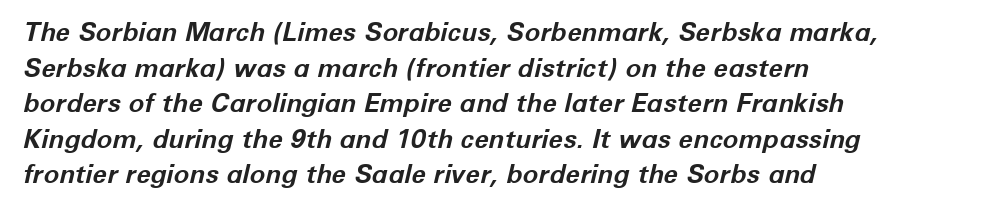
Q: Is the text bold? A: Yes.
Q: Is the text italic (slanted)? A: Yes, it leans right by about 12 degrees.
Q: Is the text underlined? A: No.
Q: How is the paragraph aligned? A: Left-aligned.
Q: Is the spacing between letters normal or unusually wide? A: Normal.
Q: Is the spacing between lines tight, normal or loose? A: Normal.
